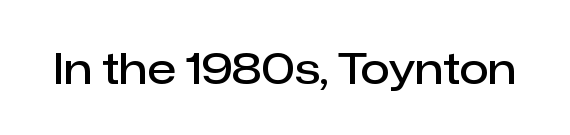
{"serif": "no", "italic": "no", "bold": "semi", "weight": "semibold", "width": "normal", "stroke_contrast": "low", "x_height": "medium", "monospaced": "no", "underline": "no", "letter_spacing": "normal", "letter_spacing_em": 0.0, "glyph_px": 43}
